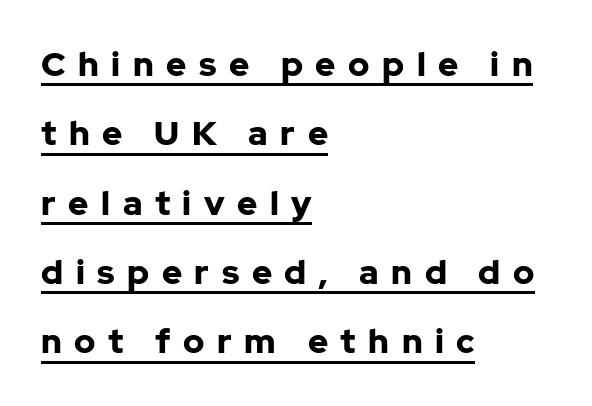
This rendering widens character spacing well past its baseline value. Successive baselines arrive slowly, with a big drop between each. Short and long lines alike share a common starting point at left. To sum up the face: it is a sans, with no serifs.
